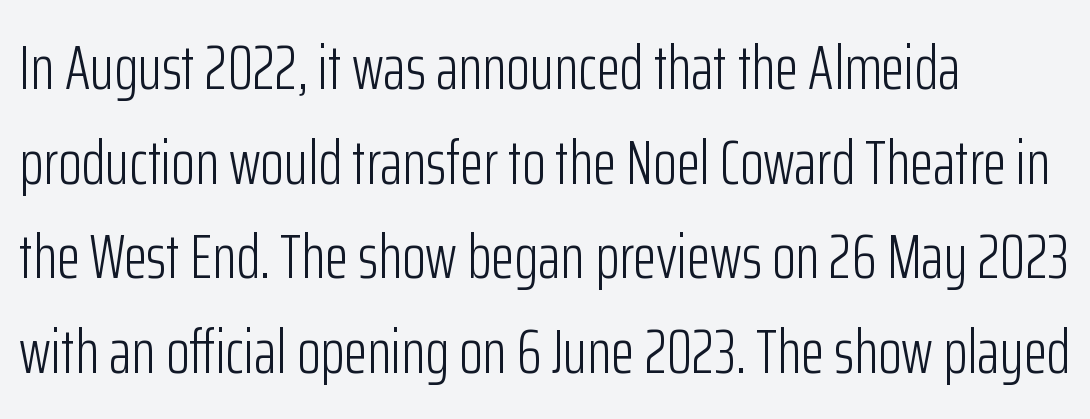
Horizontal bands of white between lines are of average thickness. The letters stand straight up with perfectly vertical stems. Proportional: the letters do not fall into vertical columns. The cut favours lightness, reaching ordinary text weight at its darkest. Words float on clear page, feet unadorned.
